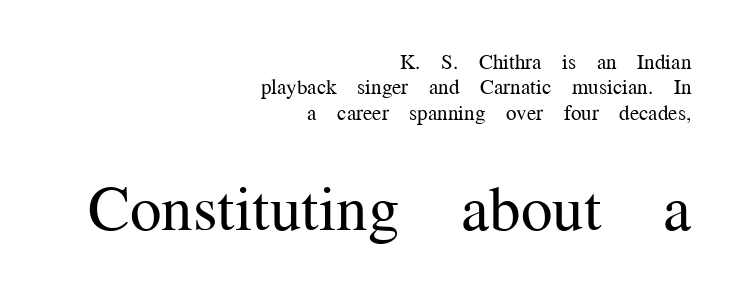
Q: Is the text bold? A: No.
Q: Is the text italic (slanted)? A: No, it is upright.
Q: Is the typeface a serif or a sans-serif typeface? A: Serif.
Q: Is the text underlined? A: No.
Q: How is the paragraph aligned? A: Right-aligned.
Q: Is the spacing between letters normal or unusually wide? A: Normal.
Q: Which block of text is set in a larger size, the first (top) or the second (bottom)? A: The second (bottom) one.
Q: Width (condensed, normal, or wide)? A: Normal.
Q: Stroke contrast? A: Medium.
Q: x-height? A: Medium.
Q: Monospaced? A: No.
